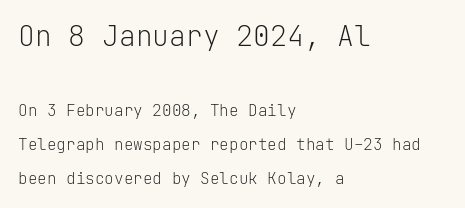
Q: Is the text bold? A: No.
Q: Is the text italic (slanted)? A: No, it is upright.
Q: Is the typeface a serif or a sans-serif typeface? A: Sans-serif.
Q: Is the text underlined? A: No.
Q: How is the paragraph aligned? A: Left-aligned.
Q: Is the spacing between letters normal or unusually wide? A: Normal.
Q: Is the spacing between lines tight, normal or loose? A: Loose.
Q: Which block of text is set in a larger size, the first (top) or the second (bottom)? A: The first (top) one.
Q: Width (condensed, normal, or wide)? A: Normal.
Q: Stroke contrast? A: Low.
Q: x-height? A: Medium.
Q: Monospaced? A: Yes.
